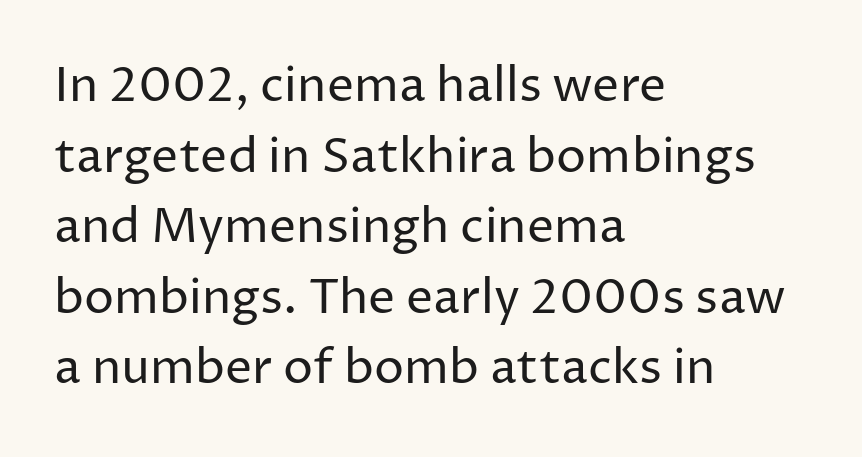
The rendering uses natural spacing where letterforms have individual widths. Each letter's strokes conclude bluntly, with no projecting serifs. Style check: upright. Honestly, the row spacing looks completely unremarkable.
